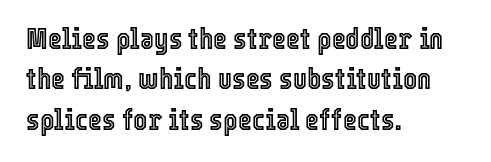
The image shows 30 px condensed type, upright; set left-aligned, normal line spacing (1.35x), normal letter spacing, not underlined; a medium x-height.
